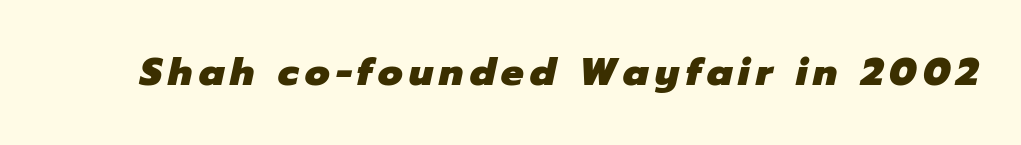
You'd pick this weight for a headline — it's a proper bold. The rendering uses natural spacing where letterforms have individual widths. The specimen omits any rule beneath the text block's lines. You can tell it's italic because the verticals aren't actually vertical.
